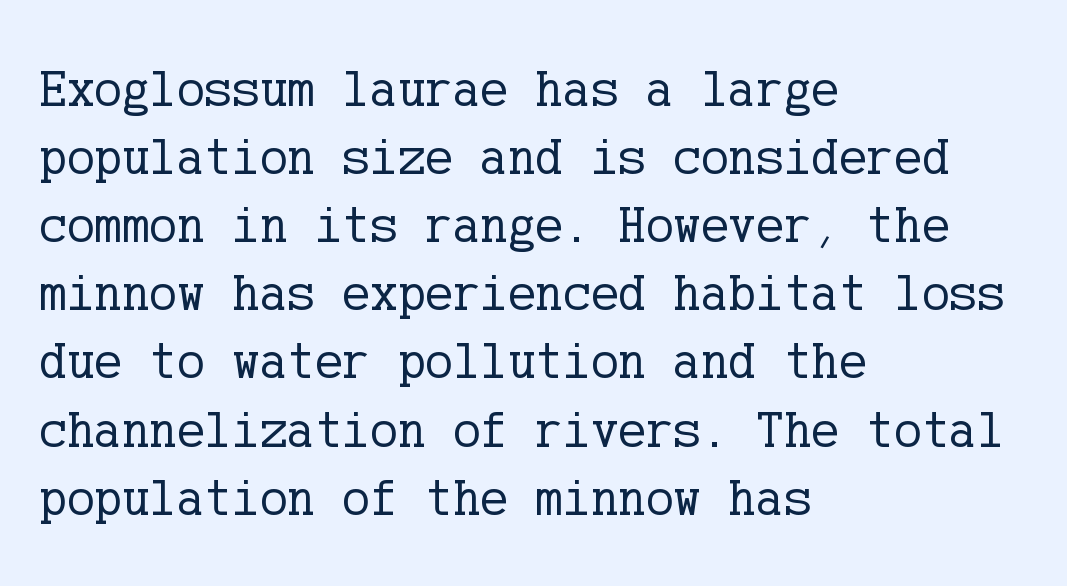
The image shows 52 px regular-weight serif type, upright; set left-aligned, normal line spacing (1.31x), normal letter spacing, not underlined; low stroke contrast and a medium x-height.
